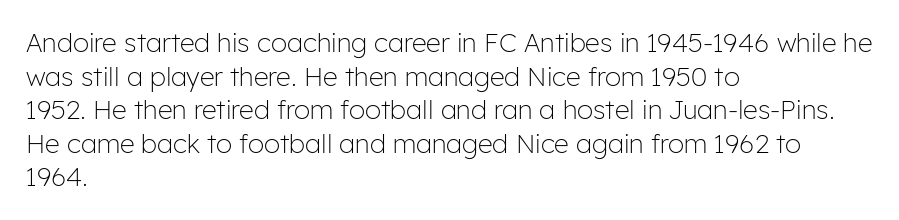
Q: Is the text bold? A: No.
Q: Is the text italic (slanted)? A: No, it is upright.
Q: Is the text underlined? A: No.
Q: How is the paragraph aligned? A: Left-aligned.
Q: Is the spacing between letters normal or unusually wide? A: Normal.
Q: Is the spacing between lines tight, normal or loose? A: Normal.
